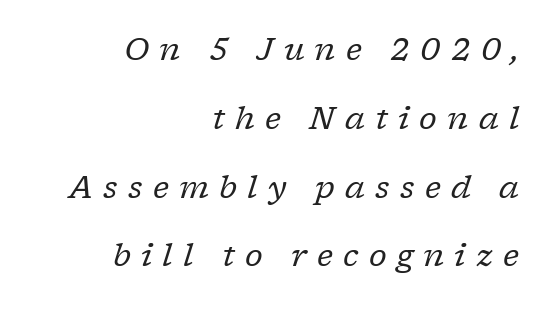
{"serif": "yes", "italic": "yes", "lean": "right", "slant_degrees": 17, "bold": "no", "weight": "regular", "width": "normal", "stroke_contrast": "low", "x_height": "medium", "monospaced": "no", "underline": "no", "align": "right", "line_spacing": "loose", "line_spacing_ratio": 2.22, "letter_spacing": "wide", "letter_spacing_em": 0.33, "glyph_px": 31}
